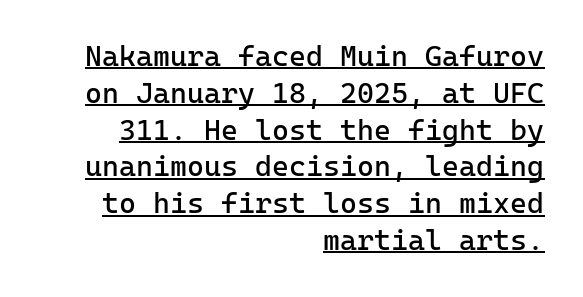
{"serif": "no", "italic": "no", "bold": "no", "weight": "regular", "width": "normal", "stroke_contrast": "low", "x_height": "medium", "underline": "yes", "align": "right", "line_spacing": "normal", "line_spacing_ratio": 1.27, "letter_spacing": "normal", "letter_spacing_em": 0.0, "glyph_px": 29}
